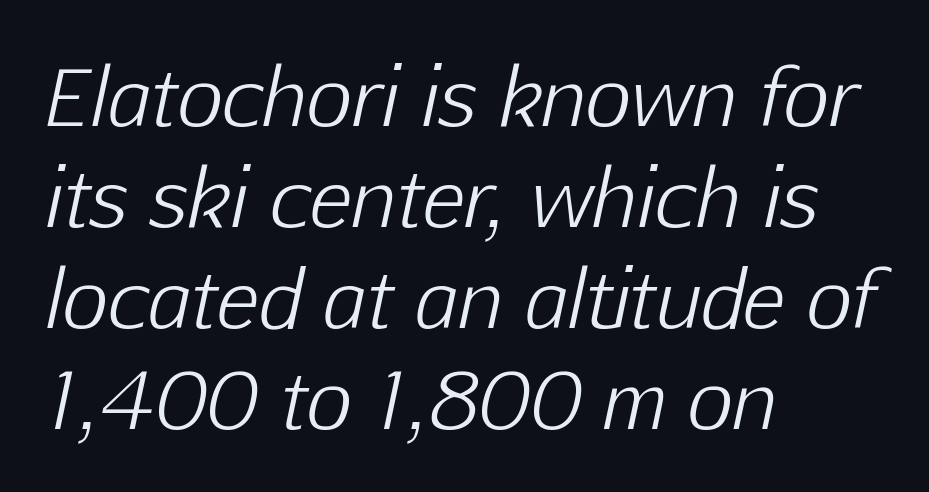
{"italic": "yes", "lean": "right", "slant_degrees": 12, "bold": "no", "weight": "light", "width": "normal", "stroke_contrast": "low", "x_height": "medium", "monospaced": "no", "underline": "no", "align": "left", "line_spacing": "normal", "line_spacing_ratio": 1.28, "letter_spacing": "normal", "letter_spacing_em": 0.0, "glyph_px": 79}
